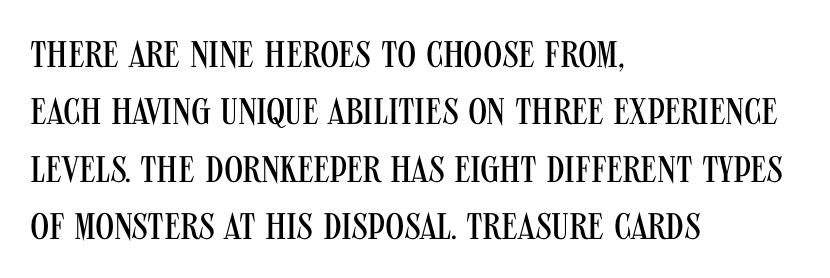
Bold? No — there's no thickening of the strokes. Note: no serifs on the glyphs. The face used here is proportionally spaced, like ordinary book or web type. Characters remain perfectly vertical along every line.
